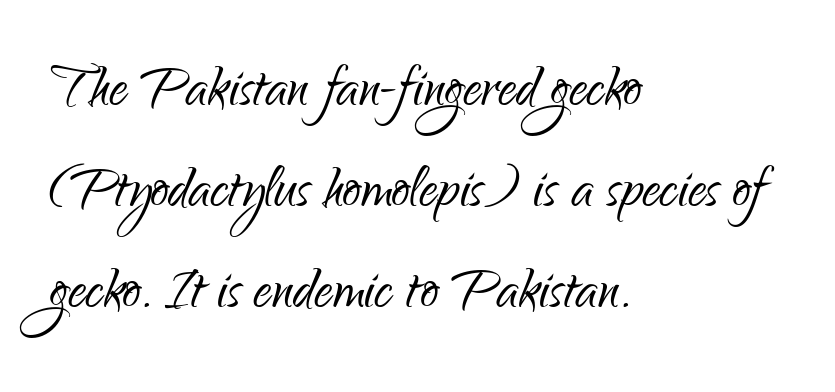
{"serif": "no", "bold": "no", "weight": "light", "width": "condensed", "stroke_contrast": "low", "x_height": "small", "monospaced": "no", "underline": "no", "align": "left", "line_spacing": "normal", "line_spacing_ratio": 1.4, "letter_spacing": "normal", "letter_spacing_em": 0.0, "glyph_px": 72}
